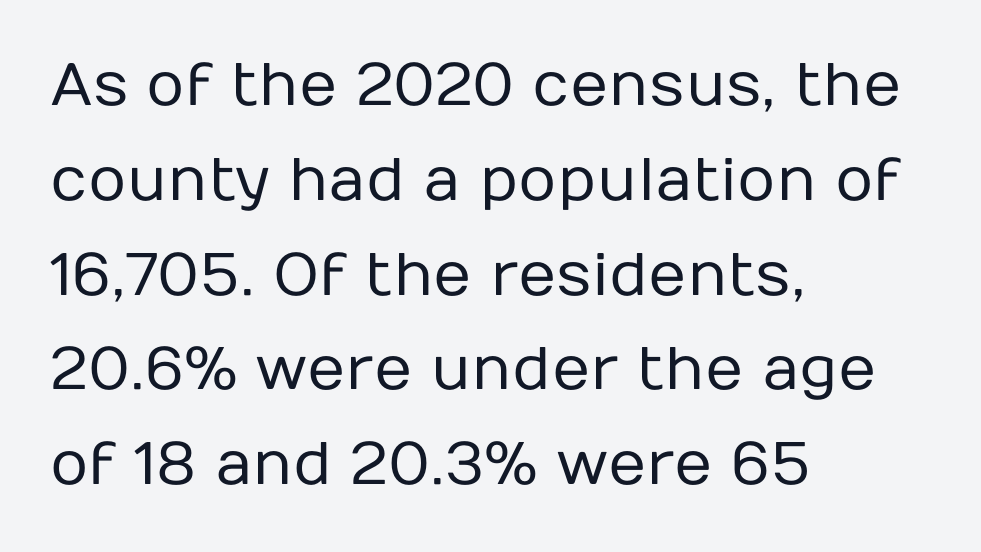
Q: Is the text bold? A: No.
Q: Is the text italic (slanted)? A: No, it is upright.
Q: Is the typeface a serif or a sans-serif typeface? A: Sans-serif.
Q: Is the text underlined? A: No.
Q: How is the paragraph aligned? A: Left-aligned.
Q: Is the spacing between letters normal or unusually wide? A: Normal.
Q: Is the spacing between lines tight, normal or loose? A: Normal.
Q: Width (condensed, normal, or wide)? A: Normal.
Q: Stroke contrast? A: Low.
Q: x-height? A: Medium.
Q: Monospaced? A: No.
